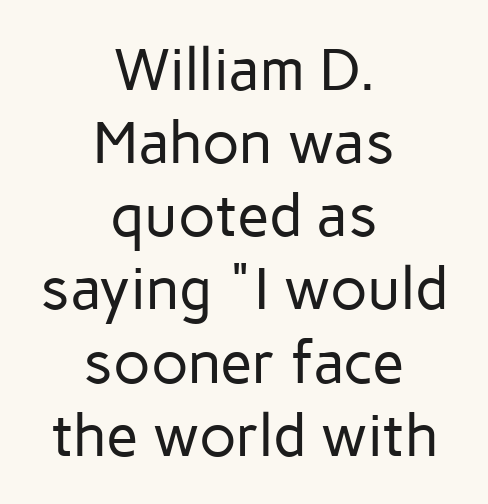
Unlike italic type, these characters show no tilt at all. The face used here is rendered with its standard letterfit. Letters rest on an invisible, unmarked baseline. Serif or sans? Sans — the stroke terminals are bare. The face used here is proportionally spaced, like ordinary book or web type.
